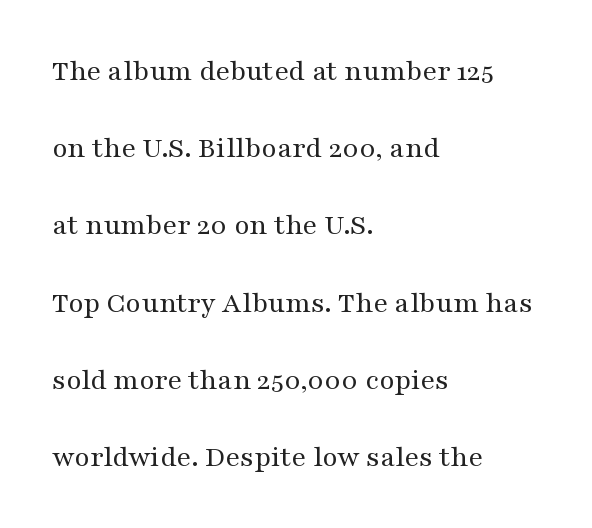
Plain, unruled lines of type. Caption: standard tracking, unaltered. The strokes are not fattened; the text isn't bold. A student would call this left alignment; a typographer would say flush left, rag right. This sample has the flowing, uneven cadence of proportional lettering. The designer dialed line spacing up above the default.
